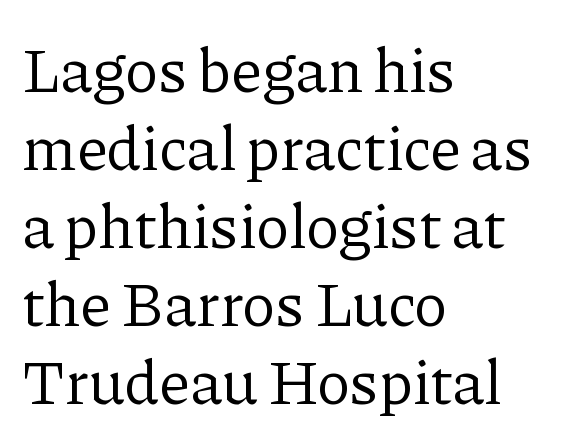
{"serif": "yes", "italic": "no", "bold": "no", "weight": "regular", "width": "normal", "stroke_contrast": "low", "x_height": "medium", "monospaced": "no", "underline": "no", "align": "left", "line_spacing_ratio": 1.24, "letter_spacing": "normal", "letter_spacing_em": 0.0, "glyph_px": 63}
